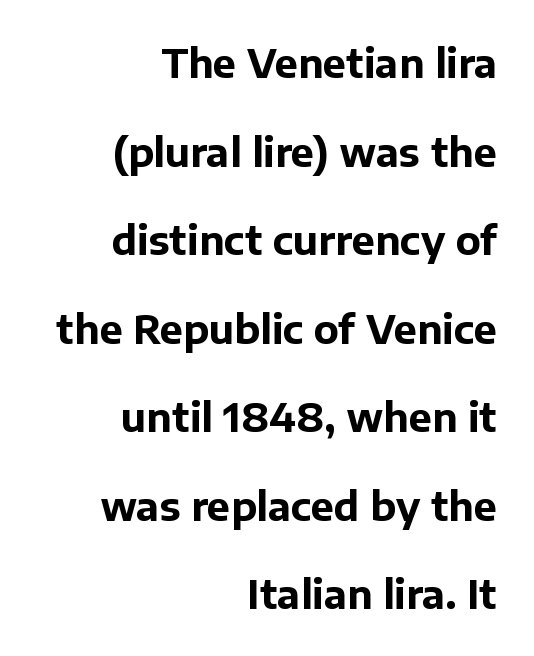
Letter spacing: default. Nope, not italic — everything's standing straight. Thick stems and heavy bowls — unmistakably bold. Alignment: flush right.
